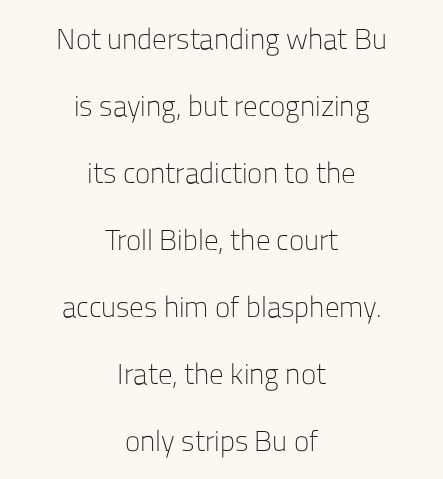
{"serif": "no", "italic": "no", "bold": "no", "weight": "light", "width": "normal", "stroke_contrast": "low", "x_height": "medium", "monospaced": "no", "underline": "no", "align": "center", "line_spacing": "loose", "line_spacing_ratio": 2.31, "letter_spacing": "normal", "letter_spacing_em": 0.0, "glyph_px": 29}
